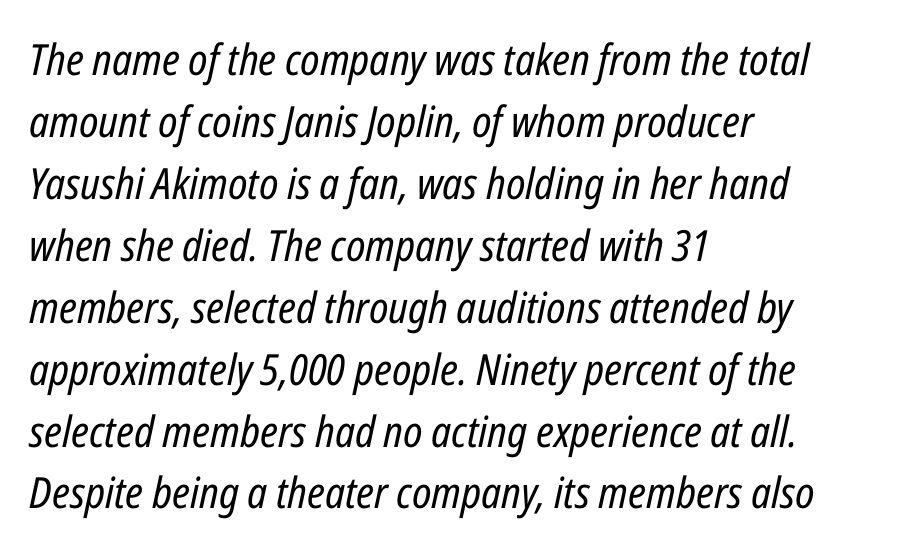
Q: Is the text bold? A: No.
Q: Is the text italic (slanted)? A: Yes, it leans right by about 12 degrees.
Q: Is the text underlined? A: No.
Q: How is the paragraph aligned? A: Left-aligned.
Q: Is the spacing between letters normal or unusually wide? A: Normal.
Q: Is the spacing between lines tight, normal or loose? A: Normal.
Q: Width (condensed, normal, or wide)? A: Condensed.
Q: Stroke contrast? A: Low.
Q: x-height? A: Medium.
Q: Monospaced? A: No.
